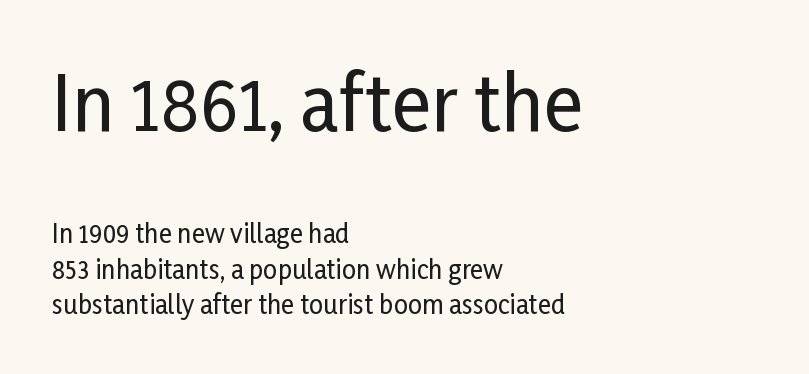
{"serif": "no", "italic": "no", "width": "condensed", "stroke_contrast": "low", "x_height": "medium", "monospaced": "no", "underline": "no", "align": "left", "line_spacing": "normal", "line_spacing_ratio": 1.42, "letter_spacing": "normal", "letter_spacing_em": 0.0, "larger_block": "first", "size_ratio": 2.96, "glyph_px": 74}
